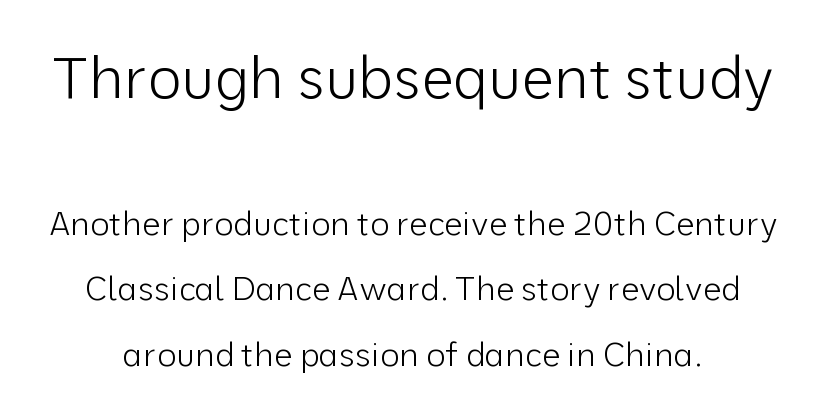
{"serif": "no", "italic": "no", "bold": "no", "weight": "light", "width": "normal", "stroke_contrast": "low", "x_height": "medium", "monospaced": "no", "underline": "no", "align": "center", "line_spacing": "loose", "line_spacing_ratio": 1.99, "letter_spacing": "normal", "letter_spacing_em": 0.0, "larger_block": "first", "size_ratio": 1.76, "glyph_px": 58}
